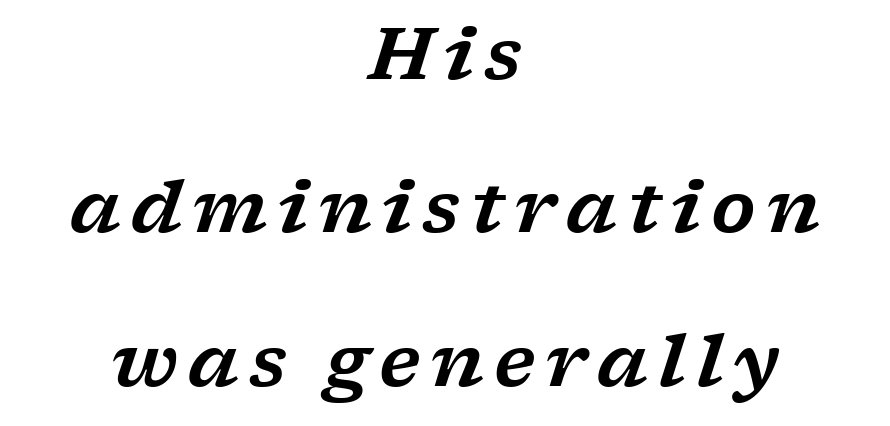
The image shows 72 px wide serif type, italic (leaning right); set centered, loose line spacing (2.13x), not underlined; low stroke contrast and a medium x-height.
